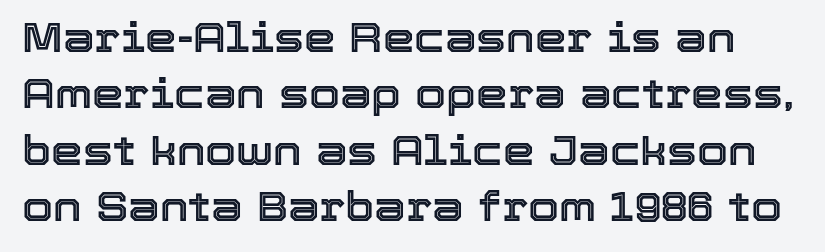
The zone under the glyphs is completely vacant. A typesetter would call this proportional, since set widths differ per character. Do the letters lean? They stand straight. Summary of vertical rhythm: regular, with standard interline spacing. Words appear dense and cohesive because spacing is normal.
